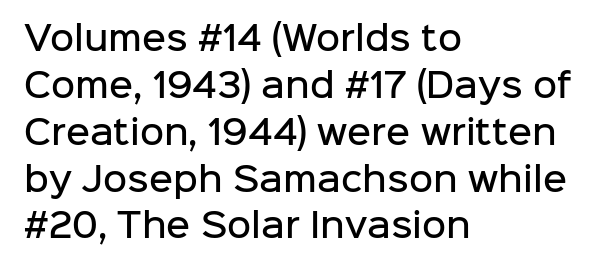
This rendering leaves character spacing at its baseline value. The lines are quadded left. Reading down the column, the eye jumps a familiar distance to each next line. Underlining? Definitely not there. Looks like regular typesetting: each glyph gets only the width it needs.
